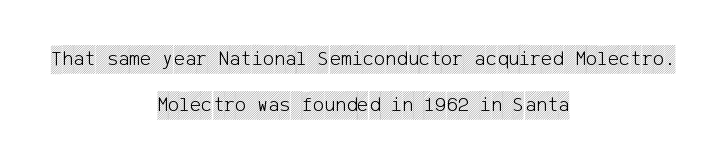
This sample is center-justified, so both line endings float freely. This rendering leaves character spacing at its baseline value. The typography opts for an upright posture over an oblique one. Notice the wide empty band between every row — that's loose leading.
